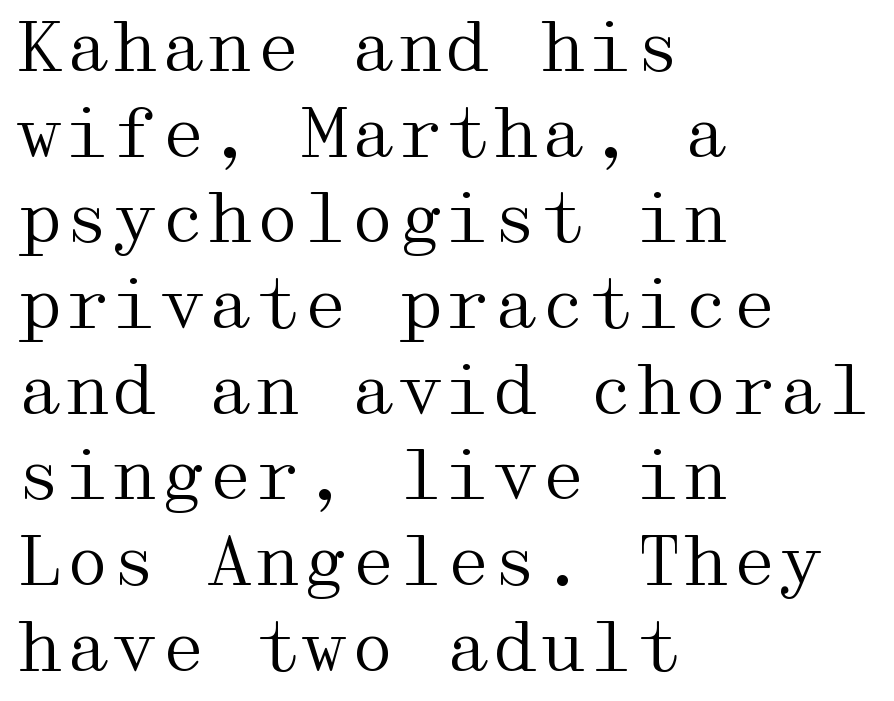
Only glyphs here, with clear space below each row. Compared with a centered layout, this one pins lines to the left instead. The passage shown is not bold in any degree. Observe the serifs anchoring each vertical stroke in this sample.
